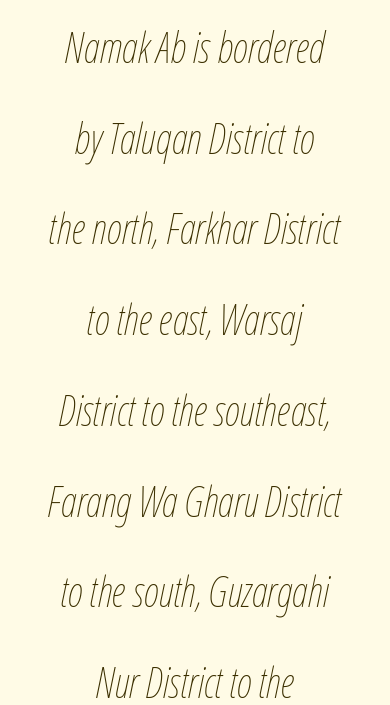
The image shows 42 px thin, condensed type, italic (leaning right); set centered, loose line spacing (2.16x), normal letter spacing, not underlined; low stroke contrast and a medium x-height.
